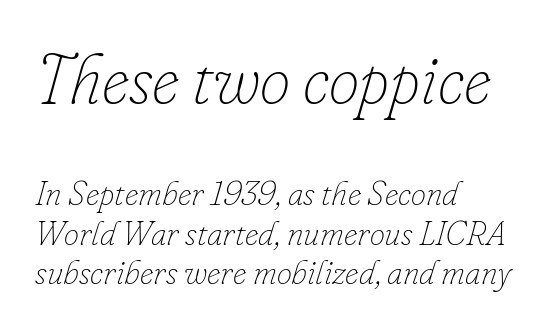
{"italic": "yes", "lean": "right", "slant_degrees": 16, "bold": "no", "weight": "thin", "width": "normal", "stroke_contrast": "low", "x_height": "small", "monospaced": "no", "underline": "no", "align": "left", "line_spacing_ratio": 1.17, "letter_spacing": "normal", "letter_spacing_em": 0.0, "larger_block": "first", "size_ratio": 2.03, "glyph_px": 69}
